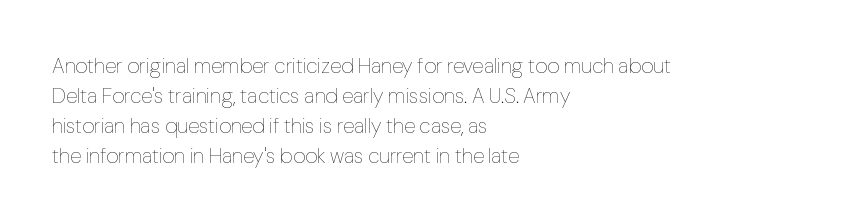
The image shows 21 px text type, upright; set left-aligned, normal line spacing (1.43x), normal letter spacing, not underlined.
